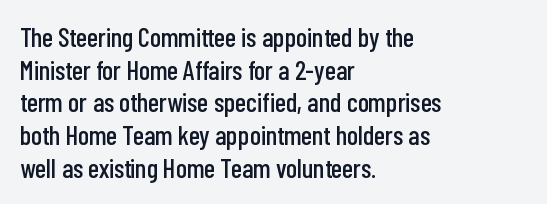
The image shows 27 px text type, upright; set left-aligned, line spacing 1.21x, normal letter spacing, not underlined.
